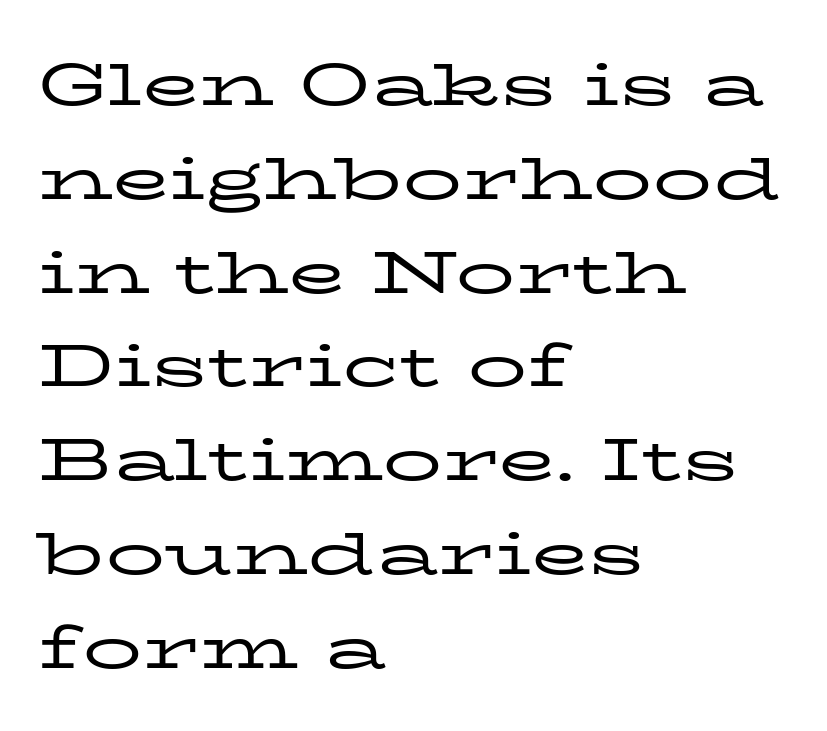
Teacher's note: observe the even left margin — that is flush-left alignment. A light-to-regular cut is what we see here. The words here are not underlined. Vertically, the passage feels balanced, rows spaced as you'd expect. This sample has the flowing, uneven cadence of proportional lettering.
